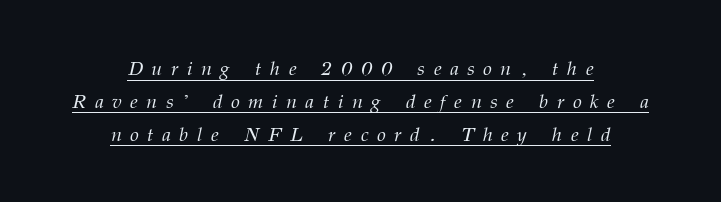
The image shows 20 px text type, italic (leaning right); set centered, normal line spacing (1.64x), unusually wide letter spacing (+0.43 em), underlined.
